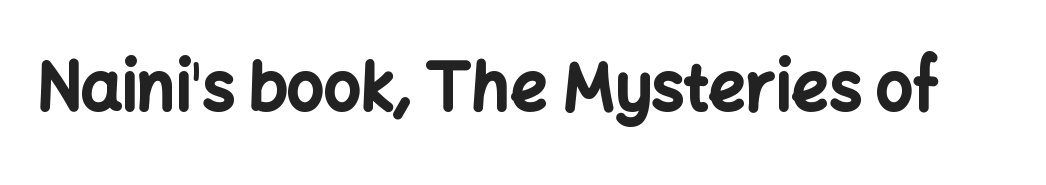
Q: Is the text bold? A: Yes.
Q: Is the text italic (slanted)? A: No, it is upright.
Q: Is the typeface a serif or a sans-serif typeface? A: Sans-serif.
Q: Is the text underlined? A: No.
Q: Is the spacing between letters normal or unusually wide? A: Normal.
Q: Width (condensed, normal, or wide)? A: Normal.
Q: Stroke contrast? A: Low.
Q: x-height? A: Medium.
Q: Monospaced? A: No.
